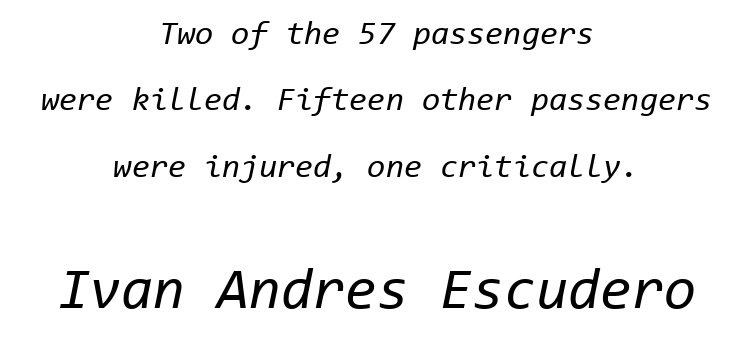
Q: Is the text bold? A: No.
Q: Is the text italic (slanted)? A: Yes, it leans right by about 11 degrees.
Q: Is the text underlined? A: No.
Q: How is the paragraph aligned? A: Centered.
Q: Is the spacing between letters normal or unusually wide? A: Normal.
Q: Is the spacing between lines tight, normal or loose? A: Loose.
Q: Which block of text is set in a larger size, the first (top) or the second (bottom)? A: The second (bottom) one.
Q: Width (condensed, normal, or wide)? A: Normal.
Q: Stroke contrast? A: Low.
Q: x-height? A: Medium.
Q: Monospaced? A: Yes.
